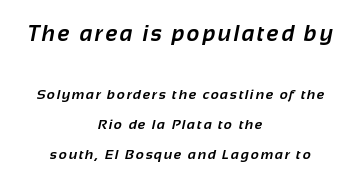
The zone under the glyphs is completely vacant. Widely set lines give the paragraph a tall, airy silhouette. These words are printed bold, with thick strokes throughout. Compared with a flush-left layout, this one balances lines on the center instead. Note: larger setting up top, smaller setting below.
